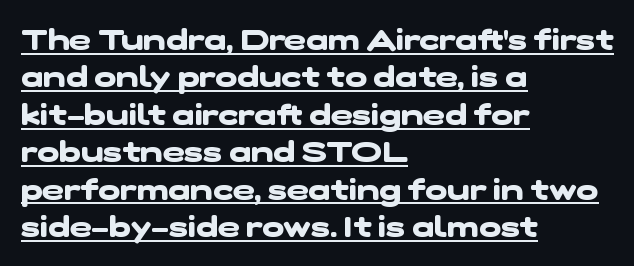
Q: Is the text bold? A: Yes.
Q: Is the typeface a serif or a sans-serif typeface? A: Sans-serif.
Q: Is the text underlined? A: Yes.
Q: How is the paragraph aligned? A: Left-aligned.
Q: Is the spacing between letters normal or unusually wide? A: Normal.
Q: Is the spacing between lines tight, normal or loose? A: Normal.
Q: Width (condensed, normal, or wide)? A: Wide.
Q: Stroke contrast? A: Low.
Q: x-height? A: Medium.
Q: Monospaced? A: No.
